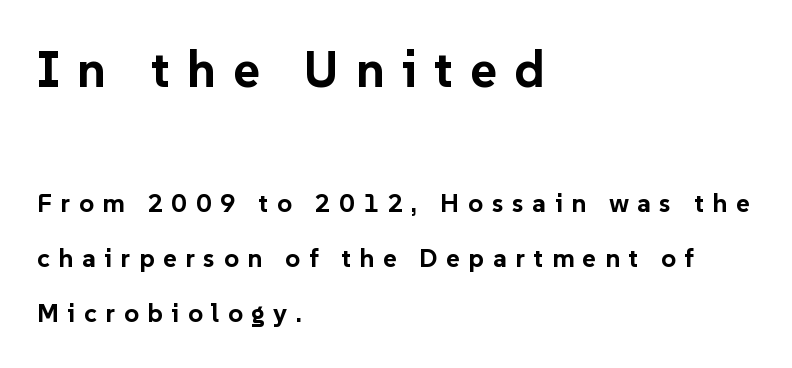
Q: Is the text bold? A: Yes.
Q: Is the text italic (slanted)? A: No, it is upright.
Q: Is the typeface a serif or a sans-serif typeface? A: Sans-serif.
Q: Is the text underlined? A: No.
Q: How is the paragraph aligned? A: Left-aligned.
Q: Is the spacing between letters normal or unusually wide? A: Unusually wide.
Q: Is the spacing between lines tight, normal or loose? A: Loose.
Q: Which block of text is set in a larger size, the first (top) or the second (bottom)? A: The first (top) one.
Q: Width (condensed, normal, or wide)? A: Normal.
Q: Stroke contrast? A: Low.
Q: x-height? A: Medium.
Q: Monospaced? A: No.
